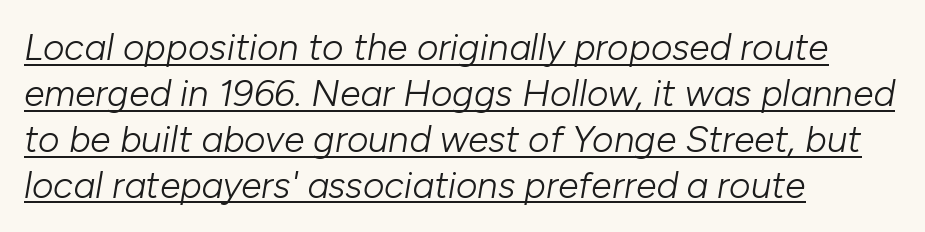
The image shows 37 px light type, italic (leaning right); set left-aligned, line spacing 1.24x, normal letter spacing, underlined; low stroke contrast and a medium x-height.
